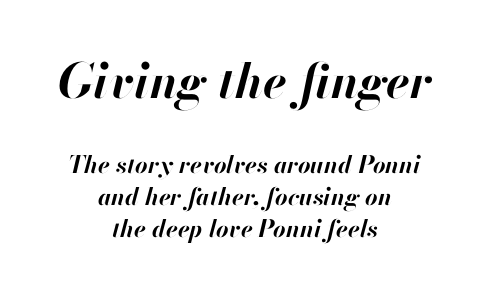
Standard letterfit; no display-style spreading of the glyphs. Caption: multi-line text, centered on the measure. These lines sit exactly where default settings would place them. Summary of weight: heavy, a full bold. Does the lettering tilt? It does — this is italic.
